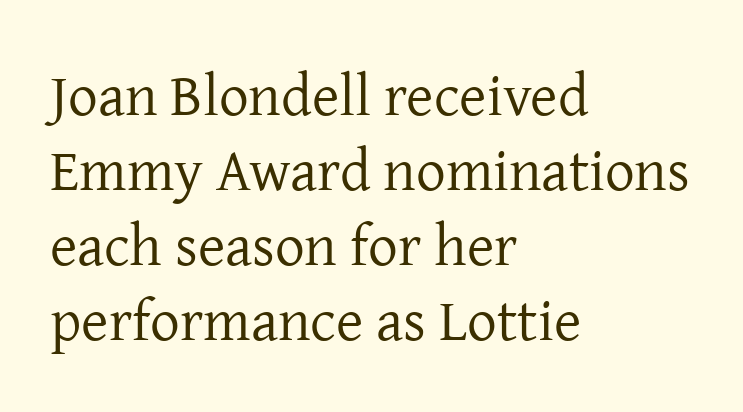
{"serif": "yes", "italic": "no", "bold": "no", "weight": "regular", "width": "normal", "stroke_contrast": "low", "x_height": "medium", "monospaced": "no", "underline": "no", "align": "left", "line_spacing": "normal", "line_spacing_ratio": 1.27, "letter_spacing": "normal", "letter_spacing_em": 0.0, "glyph_px": 59}
